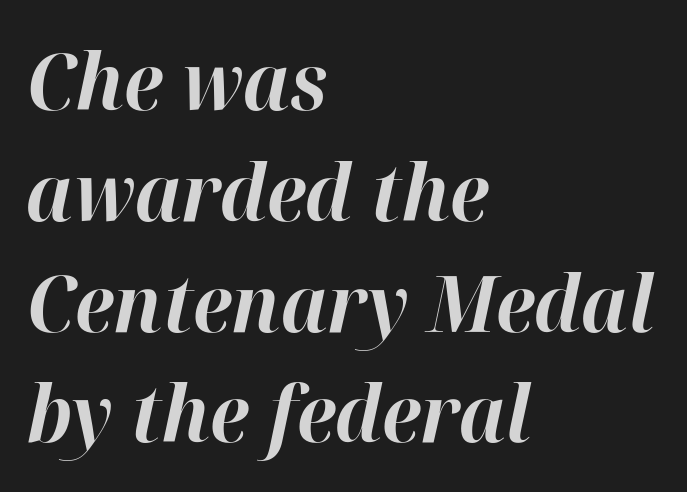
{"italic": "yes", "lean": "right", "slant_degrees": 12, "bold": "yes", "weight": "bold", "width": "normal", "stroke_contrast": "high", "x_height": "medium", "monospaced": "no", "underline": "no", "align": "left", "line_spacing": "normal", "line_spacing_ratio": 1.42, "letter_spacing": "normal", "letter_spacing_em": 0.0, "glyph_px": 78}
